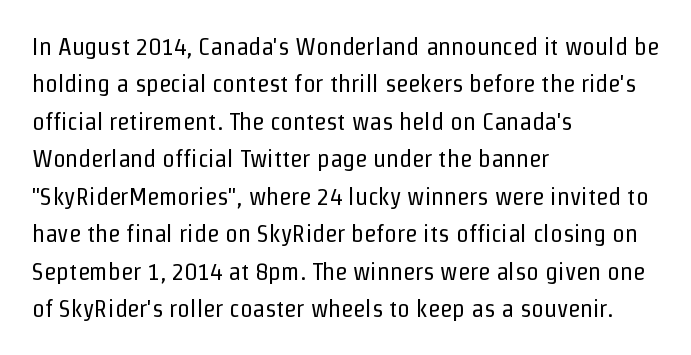
In CSS terms this would be text-align: left. Descenders are the only things crossing below the line. One glance says typical: line gaps are just what's usual. This is the regular roman posture of the typeface.
